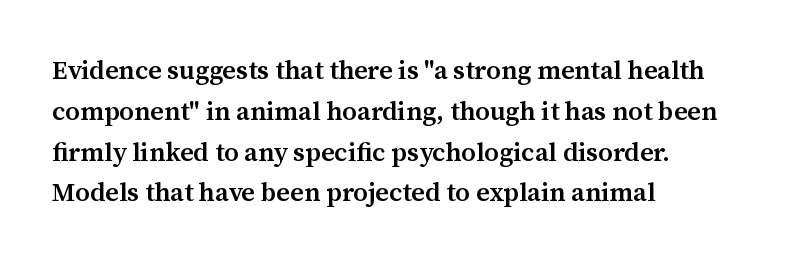
Caption: semibold face, moderately heavy strokes. Students, observe: this is what conventionally led text looks like. Quick note: not italic, upright. A bare baseline throughout the passage.
